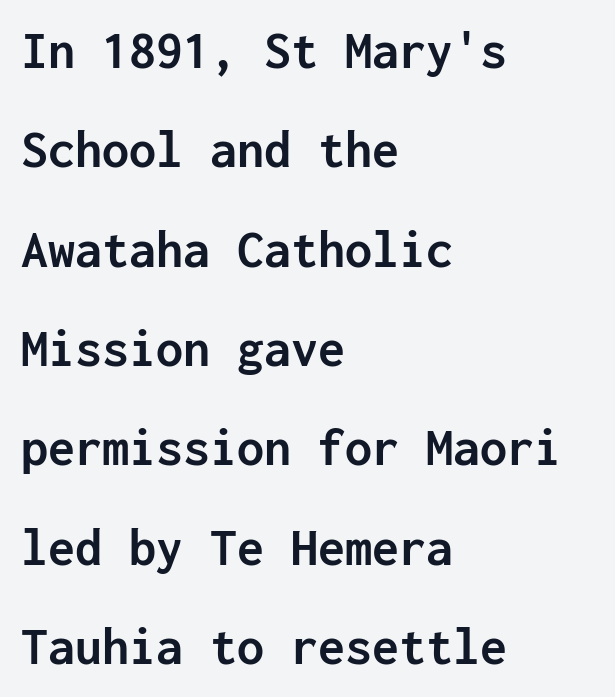
The image shows 54 px semibold sans-serif type, upright, monospaced; set left-aligned, line spacing 1.84x, normal letter spacing, not underlined; low stroke contrast and a medium x-height.
